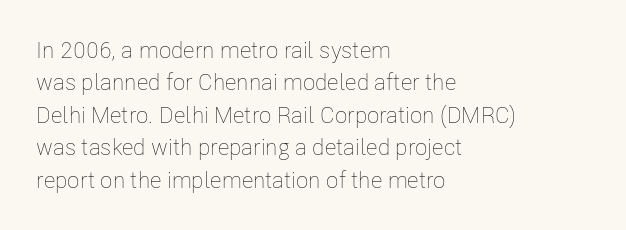
Q: Is the text bold? A: No.
Q: Is the text italic (slanted)? A: No, it is upright.
Q: Is the text underlined? A: No.
Q: How is the paragraph aligned? A: Left-aligned.
Q: Is the spacing between letters normal or unusually wide? A: Normal.
Q: Is the spacing between lines tight, normal or loose? A: Normal.
